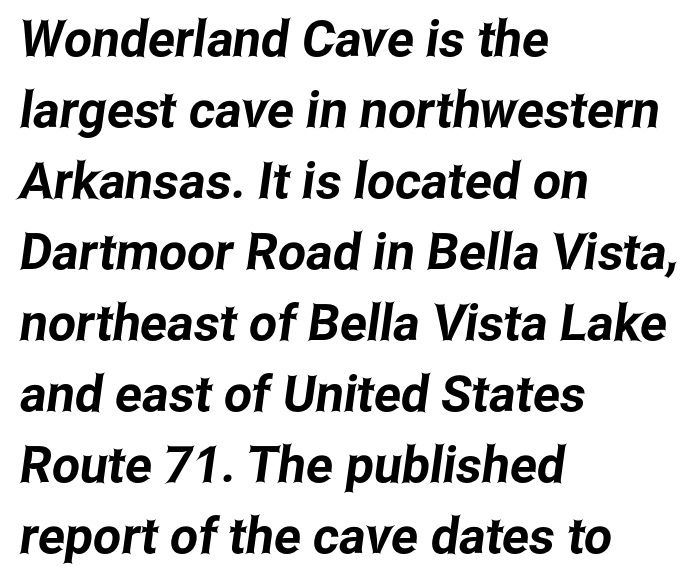
Q: Is the typeface a serif or a sans-serif typeface? A: Sans-serif.
Q: Is the text underlined? A: No.
Q: How is the paragraph aligned? A: Left-aligned.
Q: Is the spacing between letters normal or unusually wide? A: Normal.
Q: Is the spacing between lines tight, normal or loose? A: Normal.
Q: Width (condensed, normal, or wide)? A: Condensed.
Q: Stroke contrast? A: Low.
Q: x-height? A: Medium.
Q: Monospaced? A: No.
